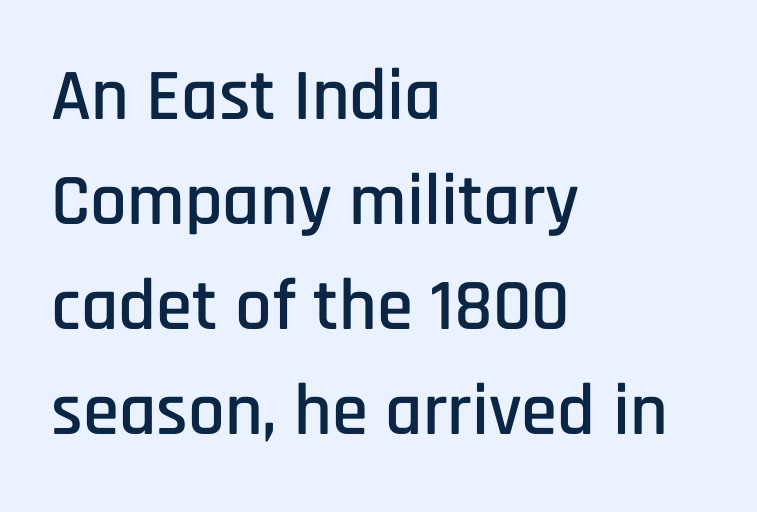
Q: Is the text italic (slanted)? A: No, it is upright.
Q: Is the typeface a serif or a sans-serif typeface? A: Sans-serif.
Q: Is the text underlined? A: No.
Q: How is the paragraph aligned? A: Left-aligned.
Q: Is the spacing between letters normal or unusually wide? A: Normal.
Q: Is the spacing between lines tight, normal or loose? A: Normal.
Q: Width (condensed, normal, or wide)? A: Condensed.
Q: Stroke contrast? A: Low.
Q: x-height? A: Large.
Q: Monospaced? A: No.
